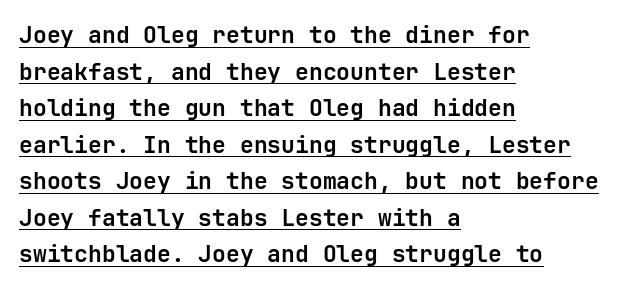
The image shows 23 px bold type, upright; set left-aligned, normal line spacing (1.59x), normal letter spacing, underlined.
